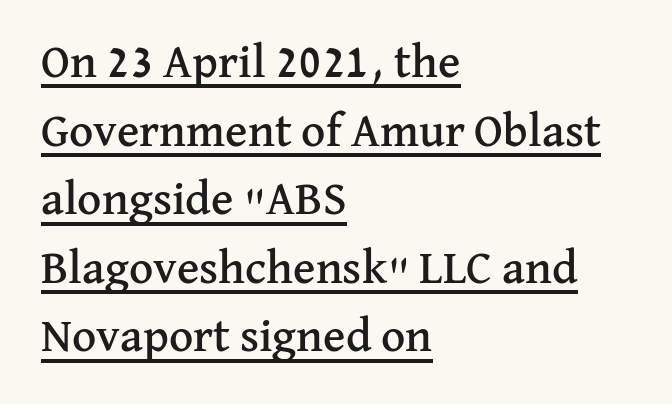
Q: Is the text italic (slanted)? A: No, it is upright.
Q: Is the typeface a serif or a sans-serif typeface? A: Serif.
Q: Is the text underlined? A: Yes.
Q: How is the paragraph aligned? A: Left-aligned.
Q: Is the spacing between letters normal or unusually wide? A: Normal.
Q: Is the spacing between lines tight, normal or loose? A: Normal.
Q: Width (condensed, normal, or wide)? A: Normal.
Q: Stroke contrast? A: Medium.
Q: x-height? A: Medium.
Q: Monospaced? A: No.
